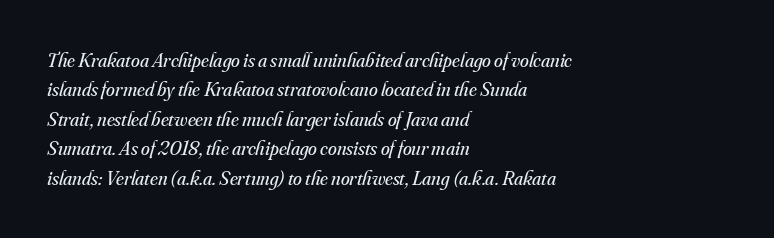
{"italic": "yes", "lean": "right", "slant_degrees": 16, "bold": "no", "underline": "no", "align": "left", "line_spacing": "normal", "line_spacing_ratio": 1.47, "letter_spacing": "normal", "letter_spacing_em": 0.0, "glyph_px": 20}
